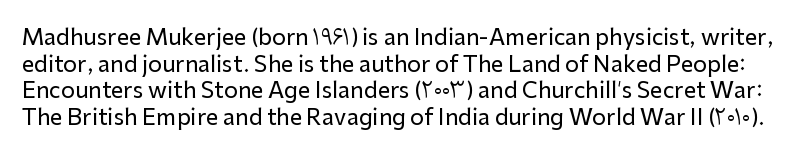
Q: Is the text italic (slanted)? A: No, it is upright.
Q: Is the text underlined? A: No.
Q: Is the spacing between letters normal or unusually wide? A: Normal.
